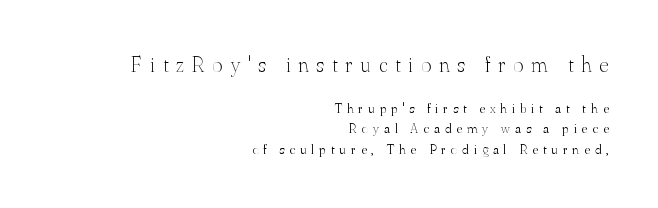
Ordinary non-slanted type is in use. No chunkiness to these letters — they're not bold. Typesetter's note — upper block bumped up in size, lower block left smaller. These lines are set flush right with a ragged left edge. The lines sit at an ordinary, default distance from one another.
